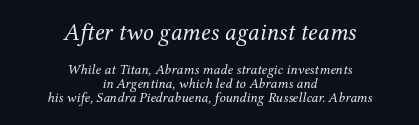
Q: Is the text bold? A: No.
Q: Is the text italic (slanted)? A: Yes, it leans right by about 12 degrees.
Q: Is the text underlined? A: No.
Q: How is the paragraph aligned? A: Centered.
Q: Is the spacing between letters normal or unusually wide? A: Normal.
Q: Is the spacing between lines tight, normal or loose? A: Tight.
Q: Which block of text is set in a larger size, the first (top) or the second (bottom)? A: The first (top) one.
